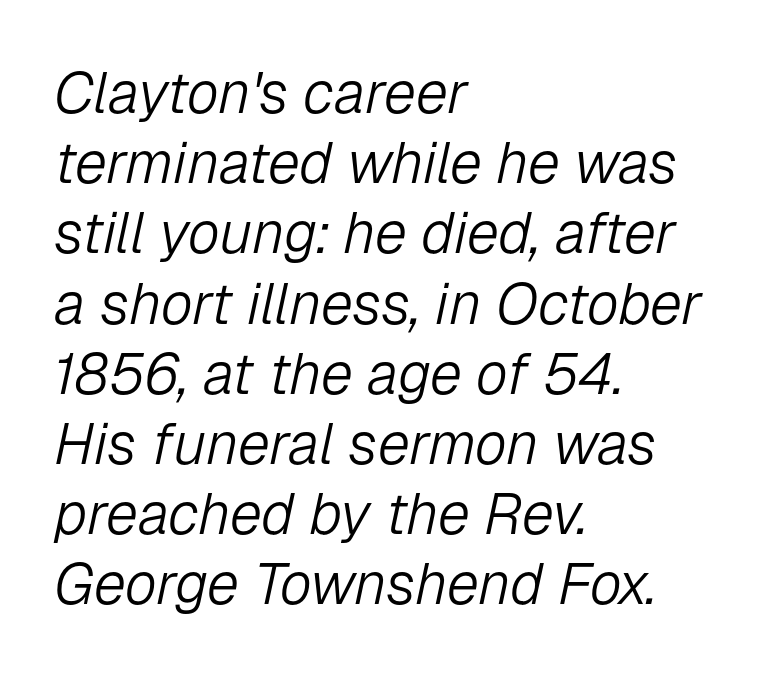
{"italic": "yes", "lean": "right", "slant_degrees": 12, "bold": "no", "weight": "light", "width": "normal", "stroke_contrast": "low", "x_height": "medium", "monospaced": "no", "underline": "no", "align": "left", "line_spacing_ratio": 1.21, "letter_spacing": "normal", "letter_spacing_em": 0.0, "glyph_px": 58}
